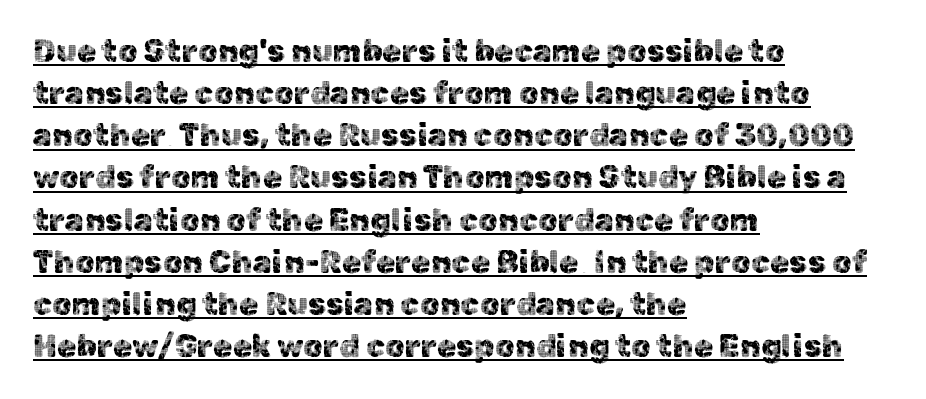
Notice how a bar underscores the lettering throughout. The rows are spaced the way most documents space them. Proportional: the letters do not fall into vertical columns. Reading down the block, your eye returns to a fixed left position each line. The typeface chosen for these lines omits serifs.
